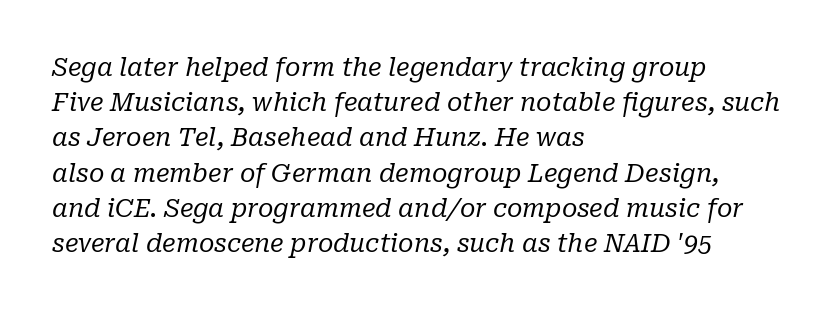
The image shows 25 px text type, italic (leaning right); set left-aligned, normal line spacing (1.41x), normal letter spacing, not underlined.
